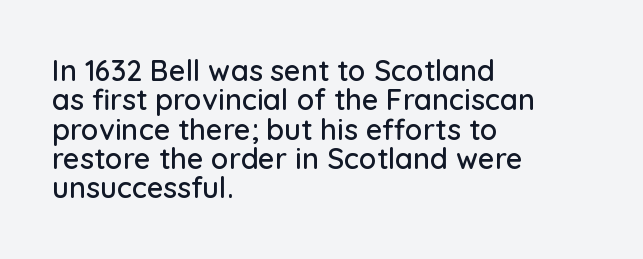
Q: Is the text italic (slanted)? A: No, it is upright.
Q: Is the typeface a serif or a sans-serif typeface? A: Sans-serif.
Q: Is the text underlined? A: No.
Q: How is the paragraph aligned? A: Left-aligned.
Q: Is the spacing between letters normal or unusually wide? A: Normal.
Q: Is the spacing between lines tight, normal or loose? A: Tight.
Q: Width (condensed, normal, or wide)? A: Normal.
Q: Stroke contrast? A: Low.
Q: x-height? A: Medium.
Q: Monospaced? A: No.
